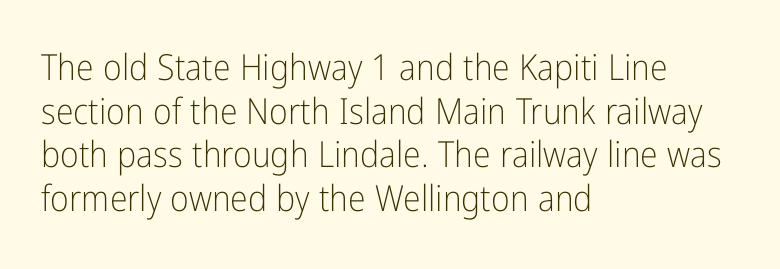
{"serif": "no", "italic": "no", "bold": "no", "weight": "light", "width": "condensed", "stroke_contrast": "low", "x_height": "medium", "monospaced": "no", "underline": "no", "align": "left", "line_spacing_ratio": 1.21, "letter_spacing": "normal", "letter_spacing_em": 0.0, "glyph_px": 36}
